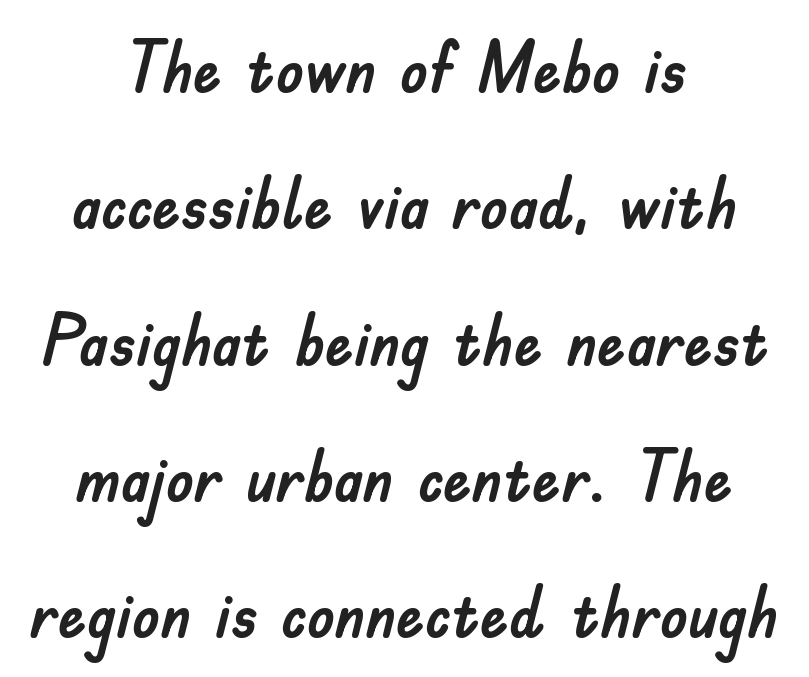
Q: Is the text italic (slanted)? A: Yes.
Q: Is the typeface a serif or a sans-serif typeface? A: Sans-serif.
Q: Is the text underlined? A: No.
Q: How is the paragraph aligned? A: Centered.
Q: Is the spacing between letters normal or unusually wide? A: Normal.
Q: Is the spacing between lines tight, normal or loose? A: Loose.
Q: Width (condensed, normal, or wide)? A: Normal.
Q: Stroke contrast? A: Low.
Q: x-height? A: Small.
Q: Monospaced? A: No.
